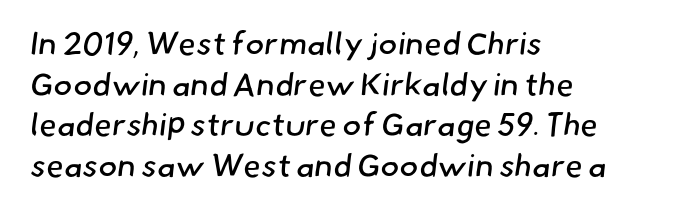
{"serif": "no", "bold": "no", "weight": "regular", "width": "normal", "stroke_contrast": "low", "x_height": "small", "monospaced": "no", "underline": "no", "align": "left", "line_spacing": "normal", "line_spacing_ratio": 1.27, "letter_spacing": "normal", "letter_spacing_em": 0.0, "glyph_px": 32}
